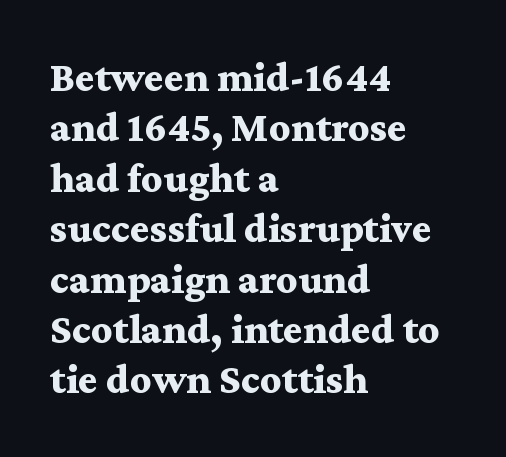
The image shows 42 px bold, wide serif type, upright; set left-aligned, line spacing 1.2x, normal letter spacing, not underlined; medium stroke contrast and a medium x-height.
